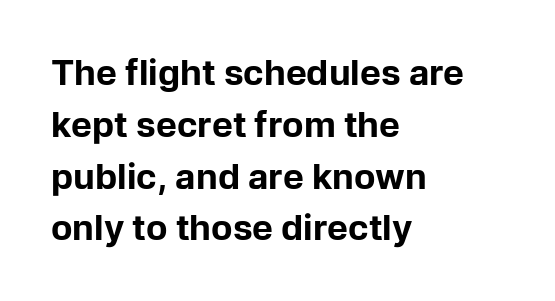
Q: Is the text bold? A: Yes.
Q: Is the text italic (slanted)? A: No, it is upright.
Q: Is the typeface a serif or a sans-serif typeface? A: Sans-serif.
Q: Is the text underlined? A: No.
Q: How is the paragraph aligned? A: Left-aligned.
Q: Is the spacing between letters normal or unusually wide? A: Normal.
Q: Is the spacing between lines tight, normal or loose? A: Normal.
Q: Width (condensed, normal, or wide)? A: Normal.
Q: Stroke contrast? A: Low.
Q: x-height? A: Medium.
Q: Monospaced? A: No.
